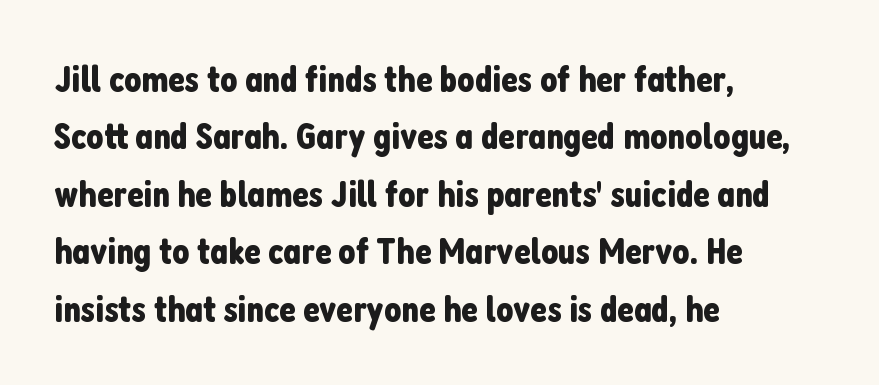
The image shows 38 px condensed sans-serif type, upright; set left-aligned, normal line spacing (1.51x), normal letter spacing, not underlined; low stroke contrast and a medium x-height.
